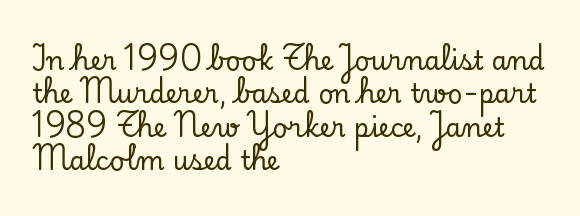
Beneath every word, the page is bare. Evenly set lines give the paragraph a standard silhouette. The compositor pushed each line to the left boundary. Spacing between characters is what you'd get straight out of the box. When letters stand straight like this, we call the style roman or upright.
